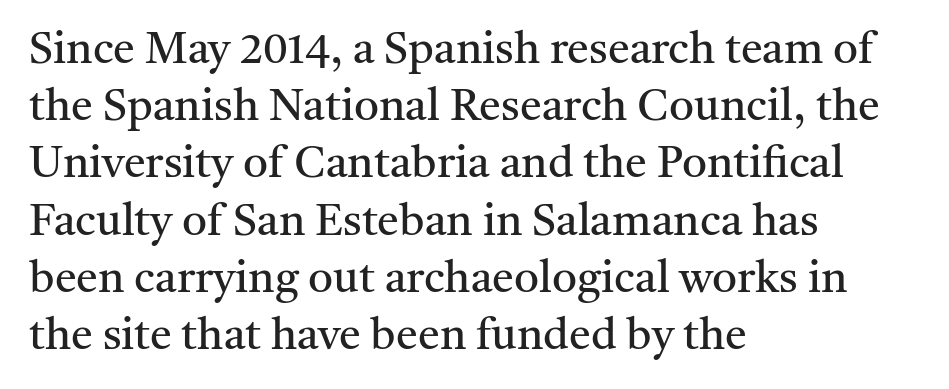
These lines keep a tight, regular rhythm from letter to letter. The face looks like a standard text weight, possibly lighter. Regarding leading, the lines here are spaced in the standard way. Think of a printed novel: that variable character pitch is what you see here. Italic: no, the glyphs are upright roman.
